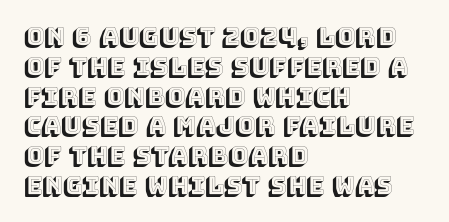
Q: Is the text italic (slanted)? A: No, it is upright.
Q: Is the text underlined? A: No.
Q: How is the paragraph aligned? A: Left-aligned.
Q: Is the spacing between letters normal or unusually wide? A: Normal.
